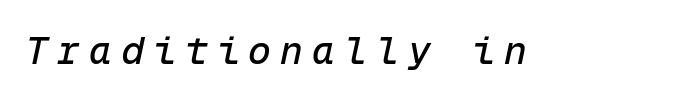
{"italic": "yes", "lean": "right", "slant_degrees": 12, "width": "normal", "stroke_contrast": "low", "x_height": "medium", "monospaced": "yes", "underline": "no", "letter_spacing": "wide", "letter_spacing_em": 0.24, "glyph_px": 38}
